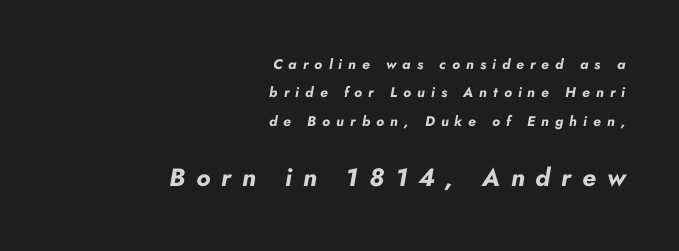
Q: Is the text bold? A: Yes.
Q: Is the text italic (slanted)? A: Yes, it leans right by about 10 degrees.
Q: Is the text underlined? A: No.
Q: How is the paragraph aligned? A: Right-aligned.
Q: Is the spacing between letters normal or unusually wide? A: Unusually wide.
Q: Is the spacing between lines tight, normal or loose? A: Loose.
Q: Which block of text is set in a larger size, the first (top) or the second (bottom)? A: The second (bottom) one.
